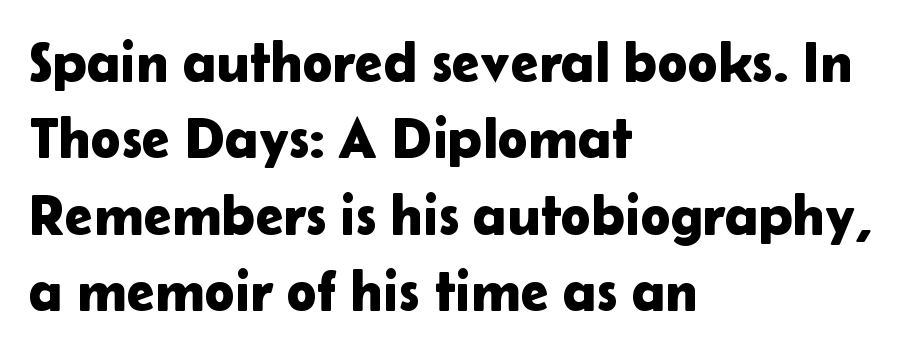
The image shows 57 px sans-serif type, upright; set left-aligned, normal line spacing (1.34x), normal letter spacing, not underlined; low stroke contrast and a medium x-height.
